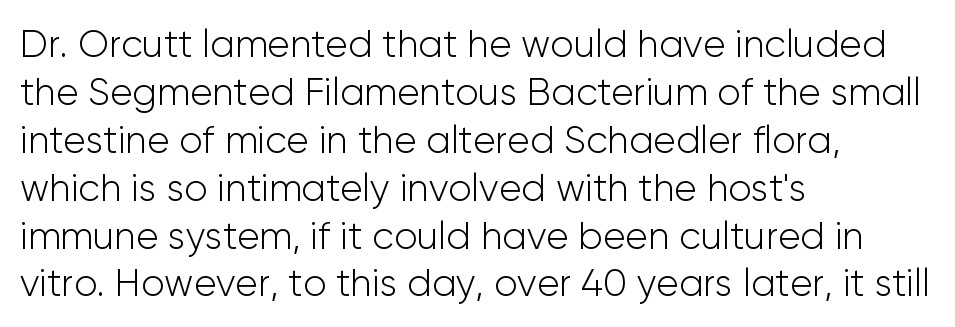
The image shows 38 px light sans-serif type, upright; set left-aligned, normal line spacing (1.26x), normal letter spacing, not underlined; low stroke contrast and a medium x-height.
